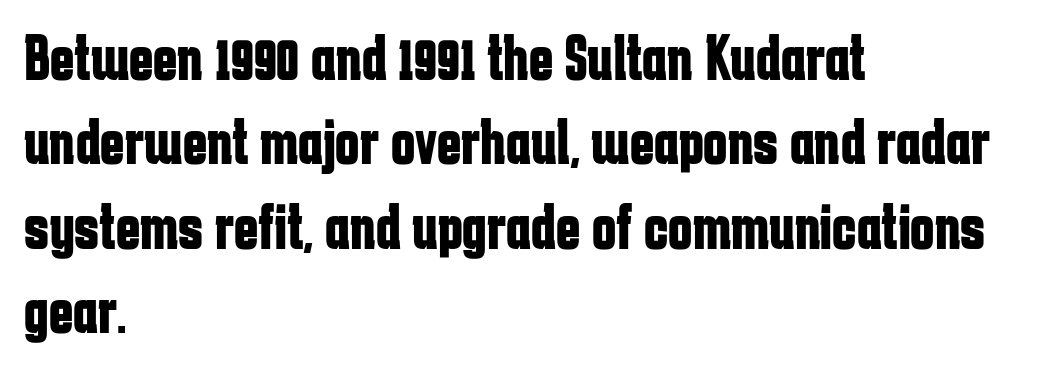
Q: Is the text bold? A: Yes.
Q: Is the text italic (slanted)? A: No, it is upright.
Q: Is the typeface a serif or a sans-serif typeface? A: Sans-serif.
Q: Is the text underlined? A: No.
Q: How is the paragraph aligned? A: Left-aligned.
Q: Is the spacing between letters normal or unusually wide? A: Normal.
Q: Is the spacing between lines tight, normal or loose? A: Normal.
Q: Width (condensed, normal, or wide)? A: Condensed.
Q: Stroke contrast? A: Low.
Q: x-height? A: Medium.
Q: Monospaced? A: No.
